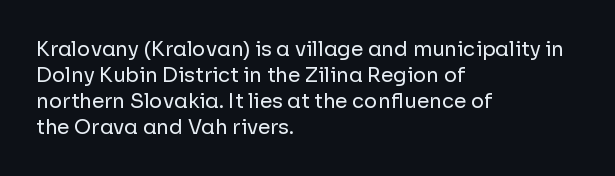
The image shows 20 px text type, upright; set left-aligned, normal line spacing (1.3x), normal letter spacing, not underlined.
